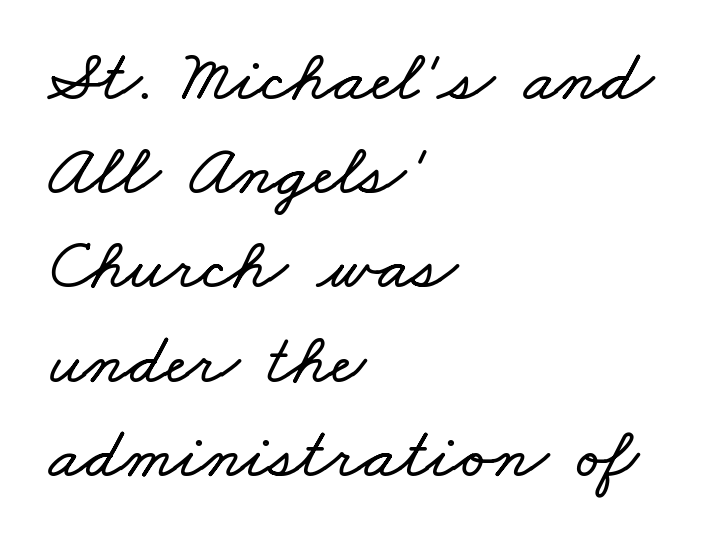
Here the designer chose a conventional face with non-uniform glyph widths. Tracking here is standard; glyphs follow each other at the usual distance. How would I describe the line gaps? Plain and ordinary. A student would call this left alignment; a typographer would say flush left, rag right.
